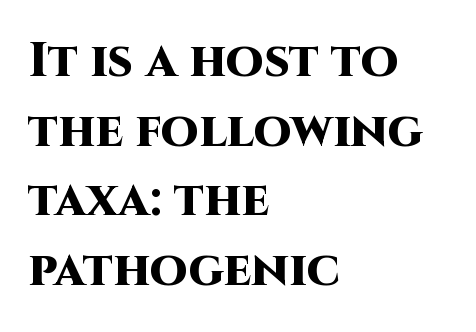
Q: Is the text bold? A: Yes.
Q: Is the text italic (slanted)? A: No, it is upright.
Q: Is the typeface a serif or a sans-serif typeface? A: Sans-serif.
Q: Is the text underlined? A: No.
Q: How is the paragraph aligned? A: Left-aligned.
Q: Is the spacing between letters normal or unusually wide? A: Normal.
Q: Is the spacing between lines tight, normal or loose? A: Normal.
Q: Width (condensed, normal, or wide)? A: Normal.
Q: Stroke contrast? A: High.
Q: x-height? A: Large.
Q: Monospaced? A: No.
